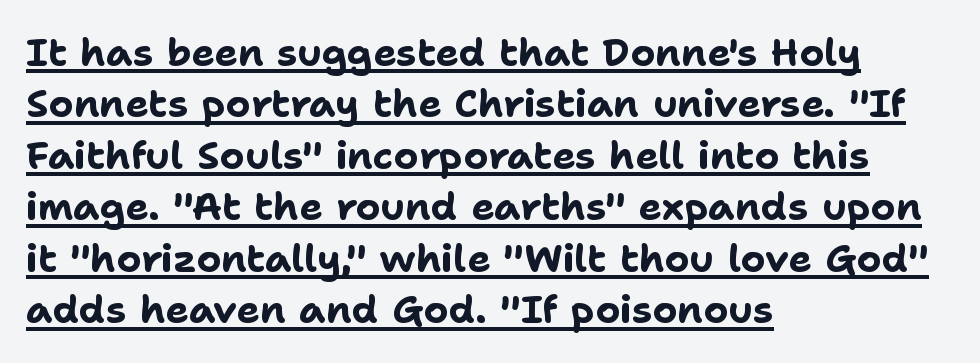
{"serif": "no", "italic": "no", "bold": "yes", "weight": "bold", "width": "normal", "stroke_contrast": "low", "x_height": "medium", "monospaced": "no", "underline": "yes", "align": "left", "line_spacing": "normal", "line_spacing_ratio": 1.32, "letter_spacing": "normal", "letter_spacing_em": 0.0, "glyph_px": 39}
